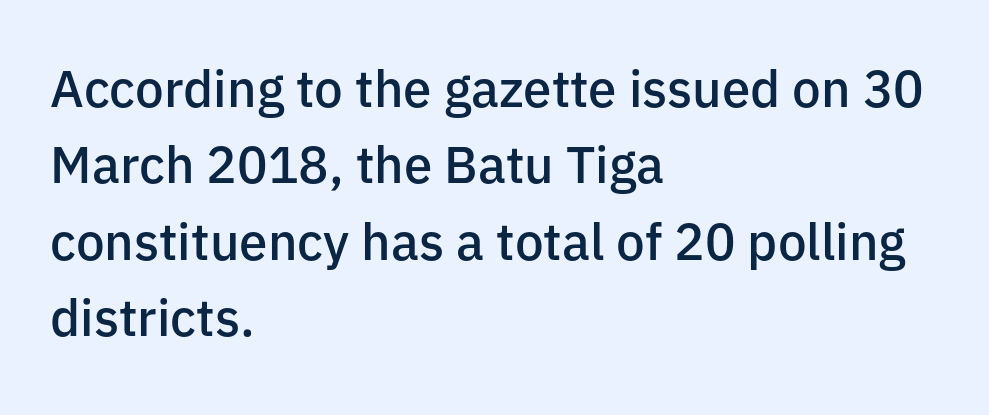
{"serif": "no", "italic": "no", "bold": "semi", "weight": "semibold", "width": "normal", "stroke_contrast": "low", "x_height": "medium", "monospaced": "no", "underline": "no", "align": "left", "line_spacing": "normal", "line_spacing_ratio": 1.5, "letter_spacing": "normal", "letter_spacing_em": 0.0, "glyph_px": 51}
